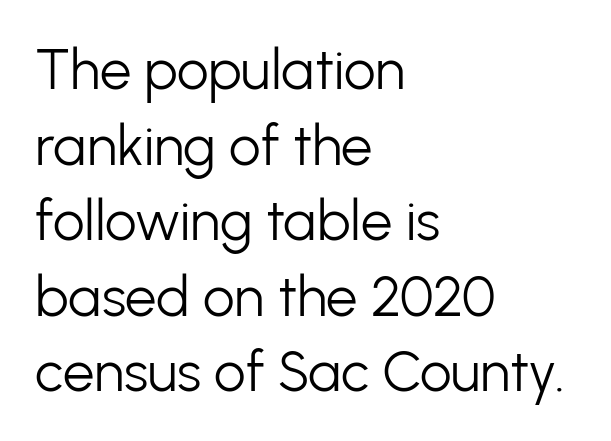
Q: Is the text bold? A: No.
Q: Is the text italic (slanted)? A: No, it is upright.
Q: Is the typeface a serif or a sans-serif typeface? A: Sans-serif.
Q: Is the text underlined? A: No.
Q: How is the paragraph aligned? A: Left-aligned.
Q: Is the spacing between letters normal or unusually wide? A: Normal.
Q: Is the spacing between lines tight, normal or loose? A: Normal.
Q: Width (condensed, normal, or wide)? A: Normal.
Q: Stroke contrast? A: Low.
Q: x-height? A: Medium.
Q: Monospaced? A: No.
